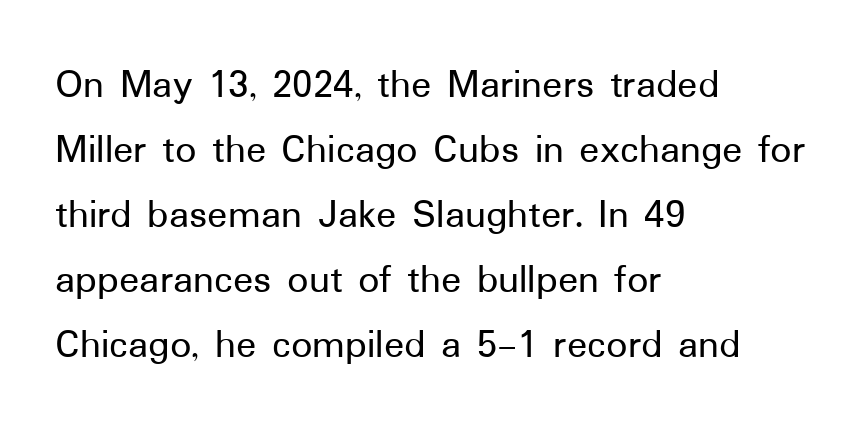
Q: Is the text italic (slanted)? A: No, it is upright.
Q: Is the typeface a serif or a sans-serif typeface? A: Sans-serif.
Q: Is the text underlined? A: No.
Q: How is the paragraph aligned? A: Left-aligned.
Q: Is the spacing between letters normal or unusually wide? A: Normal.
Q: Is the spacing between lines tight, normal or loose? A: Normal.
Q: Width (condensed, normal, or wide)? A: Normal.
Q: Stroke contrast? A: Low.
Q: x-height? A: Medium.
Q: Monospaced? A: No.
